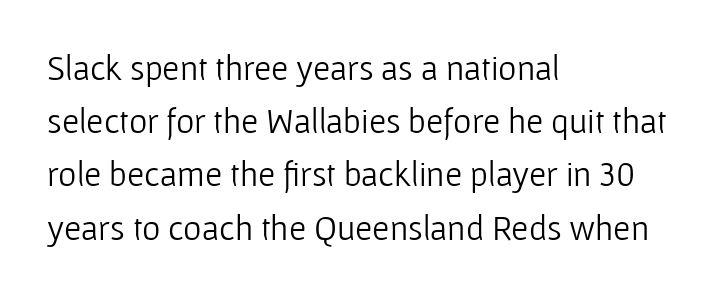
The image shows 35 px light sans-serif type, upright; set left-aligned, normal line spacing (1.52x), normal letter spacing, not underlined; low stroke contrast and a medium x-height.
